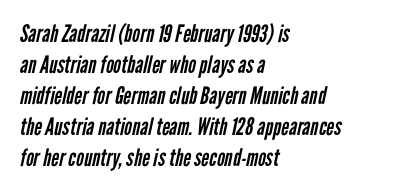
The image shows 24 px text type; set left-aligned, normal line spacing (1.29x), normal letter spacing, not underlined.
